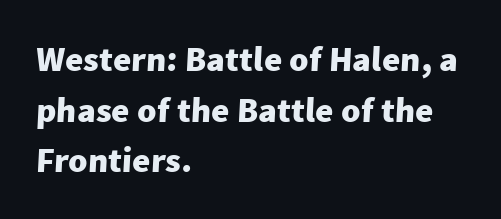
{"serif": "no", "bold": "yes", "weight": "heavy", "width": "normal", "stroke_contrast": "low", "x_height": "medium", "monospaced": "no", "underline": "no", "align": "left", "line_spacing": "normal", "line_spacing_ratio": 1.45, "letter_spacing": "normal", "letter_spacing_em": 0.0, "glyph_px": 35}
